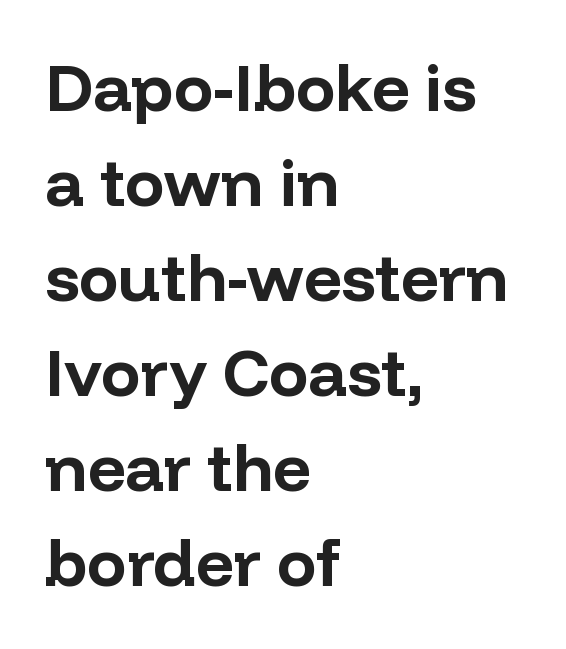
The letters stand upright; this is a roman face. This sample has the flowing, uneven cadence of proportional lettering. Look at the bottom of the vertical strokes: they stop flat, with no serifs. Look at the stroke-to-counter ratio: heavy, a bold.
